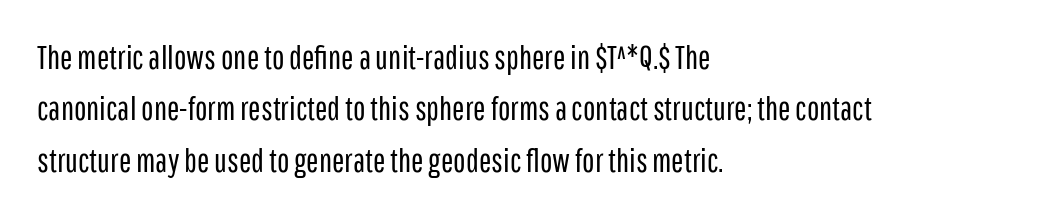
Q: Is the text bold? A: No.
Q: Is the text italic (slanted)? A: No, it is upright.
Q: Is the typeface a serif or a sans-serif typeface? A: Sans-serif.
Q: Is the text underlined? A: No.
Q: How is the paragraph aligned? A: Left-aligned.
Q: Is the spacing between letters normal or unusually wide? A: Normal.
Q: Is the spacing between lines tight, normal or loose? A: Normal.
Q: Width (condensed, normal, or wide)? A: Condensed.
Q: Stroke contrast? A: Low.
Q: x-height? A: Medium.
Q: Monospaced? A: No.
